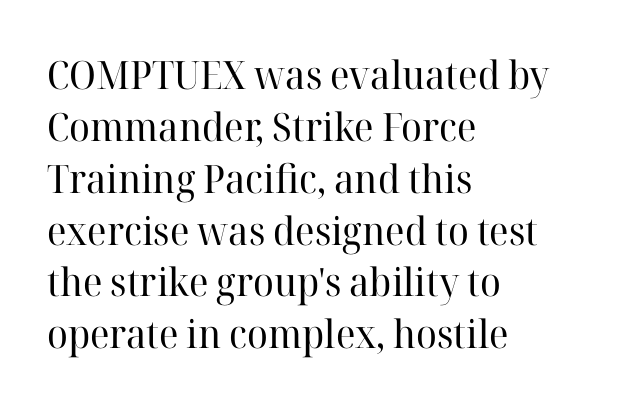
Q: Is the text bold? A: No.
Q: Is the text italic (slanted)? A: No, it is upright.
Q: Is the typeface a serif or a sans-serif typeface? A: Serif.
Q: Is the text underlined? A: No.
Q: How is the paragraph aligned? A: Left-aligned.
Q: Is the spacing between letters normal or unusually wide? A: Normal.
Q: Is the spacing between lines tight, normal or loose? A: Normal.
Q: Width (condensed, normal, or wide)? A: Normal.
Q: Stroke contrast? A: High.
Q: x-height? A: Medium.
Q: Monospaced? A: No.
